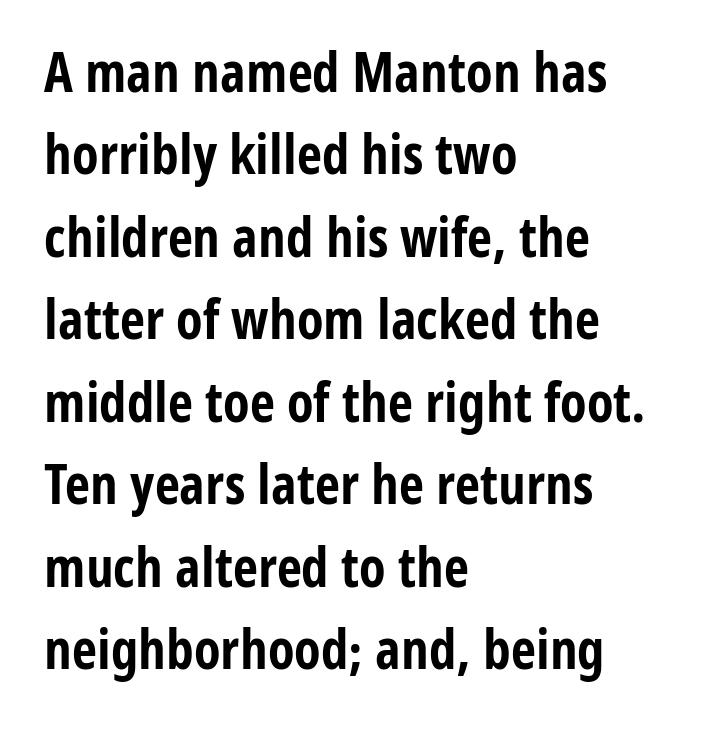
{"serif": "no", "italic": "no", "bold": "yes", "weight": "bold", "width": "condensed", "stroke_contrast": "low", "x_height": "medium", "monospaced": "no", "underline": "no", "align": "left", "line_spacing": "normal", "line_spacing_ratio": 1.5, "letter_spacing": "normal", "letter_spacing_em": 0.0, "glyph_px": 55}
